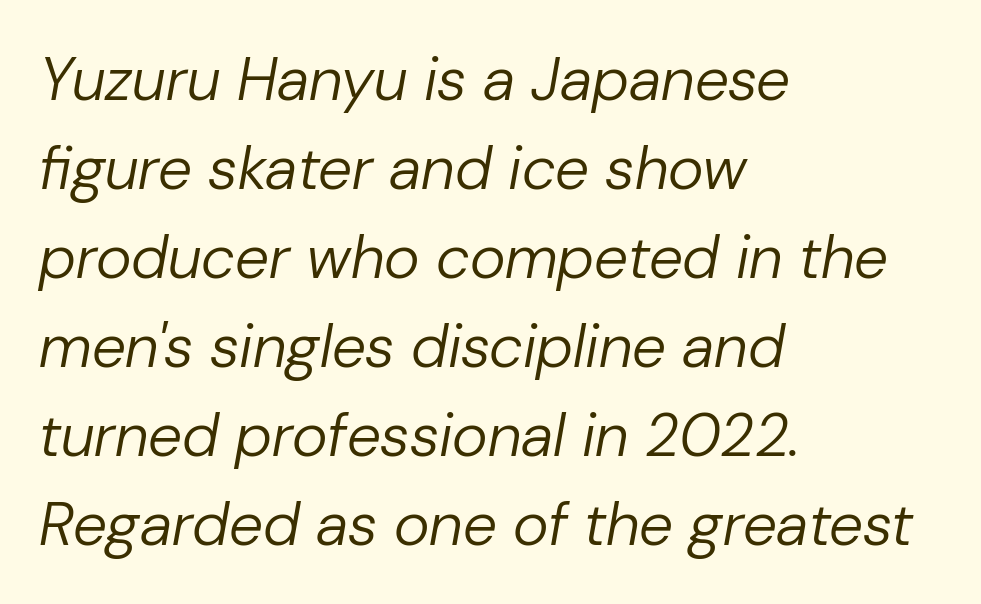
Do the characters align in a grid? No, the font is proportional. Letters have the restrained weight of plain body copy at most. Here the glyphs are tracked normally, forming tight word shapes. The lines sit at an ordinary, default distance from one another. Style check: oblique. The lines are quadded left.
